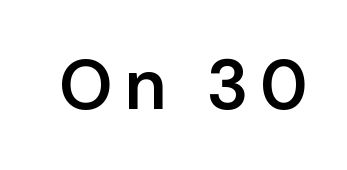
Q: Is the text bold? A: Semi-bold.
Q: Is the text italic (slanted)? A: No, it is upright.
Q: Is the typeface a serif or a sans-serif typeface? A: Sans-serif.
Q: Is the text underlined? A: No.
Q: Width (condensed, normal, or wide)? A: Normal.
Q: Stroke contrast? A: Low.
Q: x-height? A: Medium.
Q: Monospaced? A: No.
